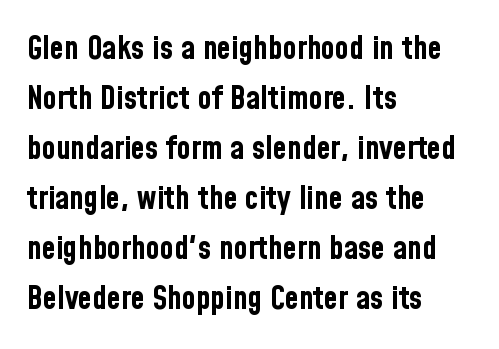
Q: Is the text bold? A: Yes.
Q: Is the text italic (slanted)? A: No, it is upright.
Q: Is the typeface a serif or a sans-serif typeface? A: Sans-serif.
Q: Is the text underlined? A: No.
Q: How is the paragraph aligned? A: Left-aligned.
Q: Is the spacing between letters normal or unusually wide? A: Normal.
Q: Is the spacing between lines tight, normal or loose? A: Normal.
Q: Width (condensed, normal, or wide)? A: Condensed.
Q: Stroke contrast? A: Low.
Q: x-height? A: Medium.
Q: Monospaced? A: No.
